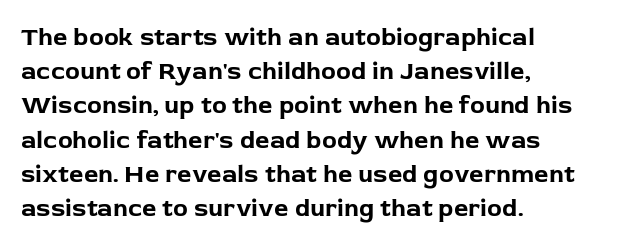
Q: Is the text bold? A: Yes.
Q: Is the text italic (slanted)? A: No, it is upright.
Q: Is the text underlined? A: No.
Q: How is the paragraph aligned? A: Left-aligned.
Q: Is the spacing between letters normal or unusually wide? A: Normal.
Q: Is the spacing between lines tight, normal or loose? A: Normal.
